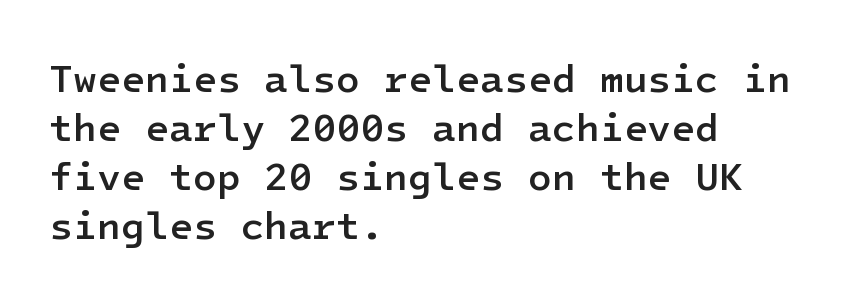
The image shows 39 px semibold sans-serif type, upright; set left-aligned, normal line spacing (1.26x), normal letter spacing, not underlined; low stroke contrast and a medium x-height.
